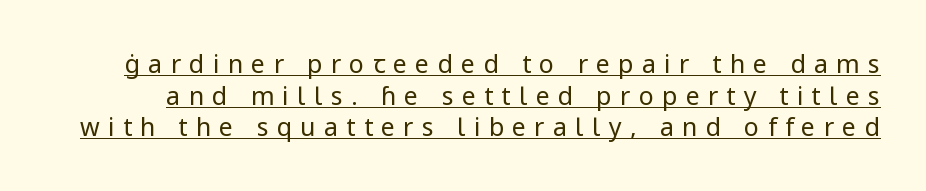
{"italic": "no", "bold": "no", "underline": "yes", "line_spacing": "normal", "line_spacing_ratio": 1.27, "letter_spacing": "wide", "letter_spacing_em": 0.33, "glyph_px": 25}
